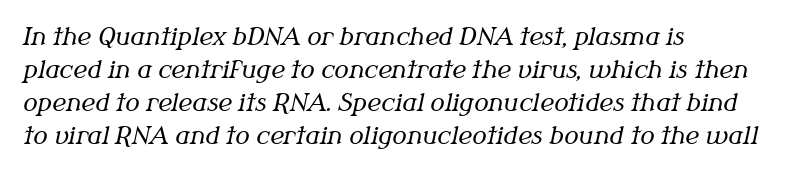
The characters are drawn with everyday or finer stroke widths. Quick note: interline space is typical. These lines keep a tight, regular rhythm from letter to letter. Does the copy run flush right? No — it runs flush left. In terms of posture, this sample is oblique. Any mark beneath the type? The region is blank.
